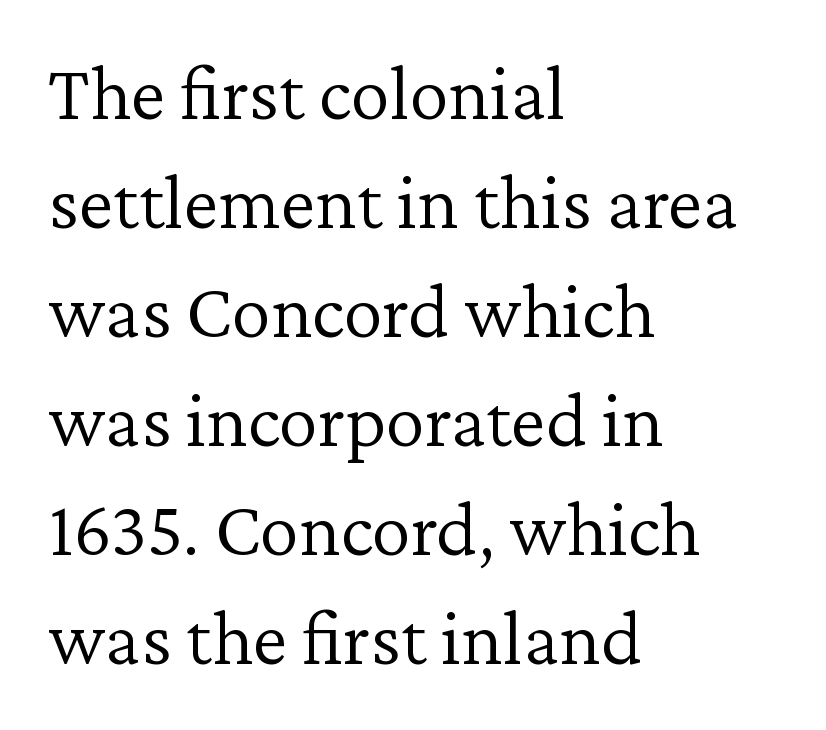
{"serif": "yes", "italic": "no", "bold": "no", "weight": "light", "width": "normal", "stroke_contrast": "low", "x_height": "medium", "monospaced": "no", "underline": "no", "align": "left", "line_spacing": "normal", "line_spacing_ratio": 1.38, "letter_spacing": "normal", "letter_spacing_em": 0.0, "glyph_px": 79}
